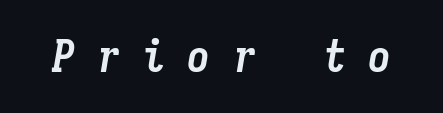
The passage shown is emphatically bold. The rendering uses typewriter-style spacing with identical character cells. An italicized treatment has been applied to the whole sample. Spacing between characters has been opened up far beyond the box default. Clear beneath every line of the passage.
